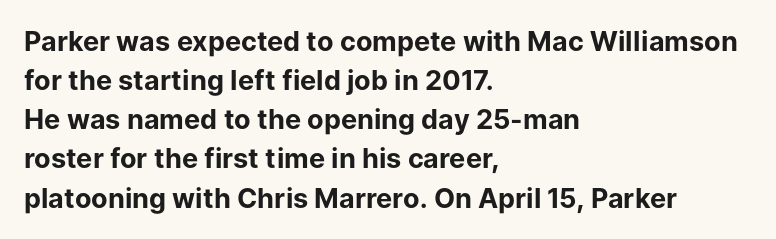
Q: Is the text bold? A: Yes.
Q: Is the text italic (slanted)? A: No, it is upright.
Q: Is the text underlined? A: No.
Q: How is the paragraph aligned? A: Left-aligned.
Q: Is the spacing between letters normal or unusually wide? A: Normal.
Q: Is the spacing between lines tight, normal or loose? A: Normal.
